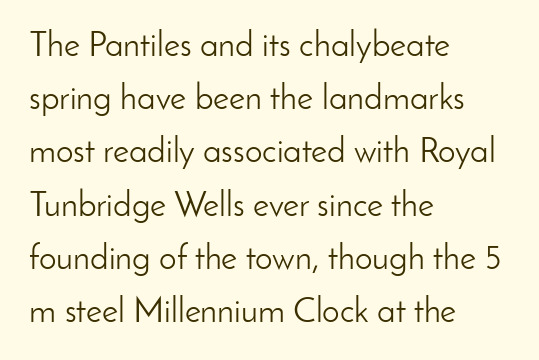
Words appear dense and cohesive because spacing is normal. Notice how the passage keeps a crisp vertical edge on the left only. These lines sit exactly where default settings would place them. Descenders are the only things crossing below the line. The letters stand straight up with perfectly vertical stems.
